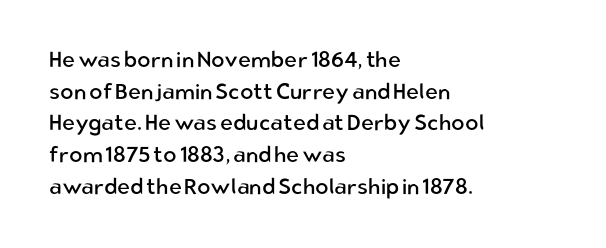
Ordinary non-slanted type is in use. Whoever set this chose a conventional vertical rhythm. Nothing unusual about the tracking: characters are spaced as the font intends. Every row of glyphs begins at an identical x-position on the left.
